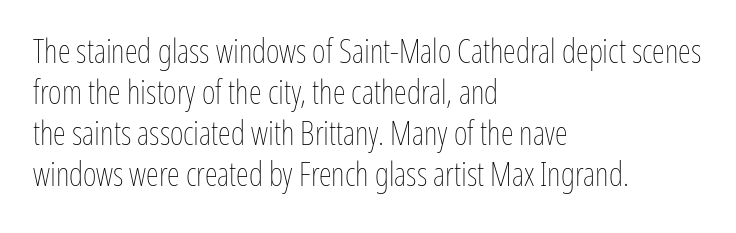
{"italic": "no", "bold": "no", "weight": "thin", "width": "condensed", "stroke_contrast": "low", "x_height": "medium", "monospaced": "no", "underline": "no", "align": "left", "line_spacing_ratio": 1.24, "letter_spacing": "normal", "letter_spacing_em": 0.0, "glyph_px": 33}
